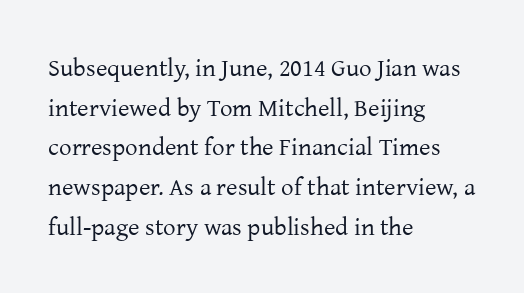
The image shows 25 px text type, upright; set left-aligned, normal line spacing (1.59x), normal letter spacing, not underlined.
